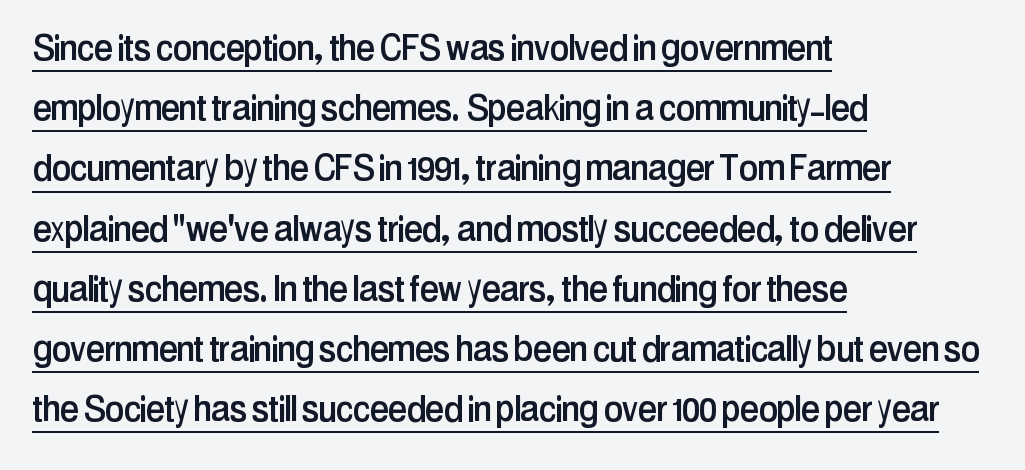
{"serif": "no", "italic": "no", "width": "condensed", "stroke_contrast": "low", "x_height": "medium", "monospaced": "no", "underline": "yes", "align": "left", "line_spacing": "normal", "line_spacing_ratio": 1.4, "letter_spacing": "normal", "letter_spacing_em": 0.0, "glyph_px": 43}
